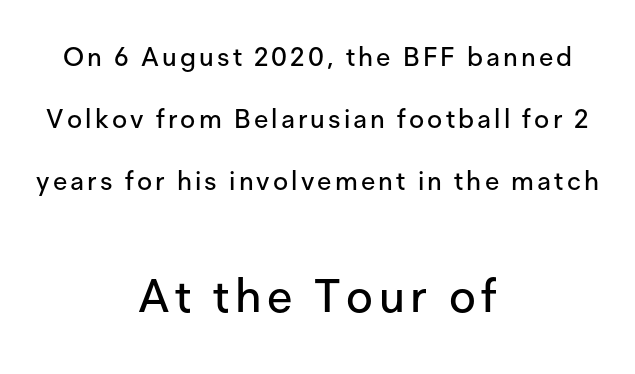
Q: Is the text italic (slanted)? A: No, it is upright.
Q: Is the typeface a serif or a sans-serif typeface? A: Sans-serif.
Q: Is the text underlined? A: No.
Q: How is the paragraph aligned? A: Centered.
Q: Is the spacing between lines tight, normal or loose? A: Loose.
Q: Which block of text is set in a larger size, the first (top) or the second (bottom)? A: The second (bottom) one.
Q: Width (condensed, normal, or wide)? A: Normal.
Q: Stroke contrast? A: Low.
Q: x-height? A: Medium.
Q: Monospaced? A: No.
